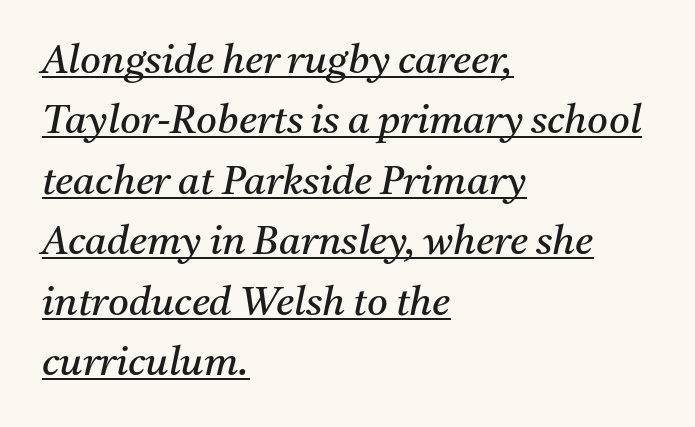
{"serif": "yes", "italic": "yes", "lean": "right", "slant_degrees": 11, "bold": "no", "weight": "regular", "width": "normal", "stroke_contrast": "medium", "x_height": "medium", "monospaced": "no", "underline": "yes", "align": "left", "line_spacing": "normal", "line_spacing_ratio": 1.51, "letter_spacing": "normal", "letter_spacing_em": 0.0, "glyph_px": 40}
